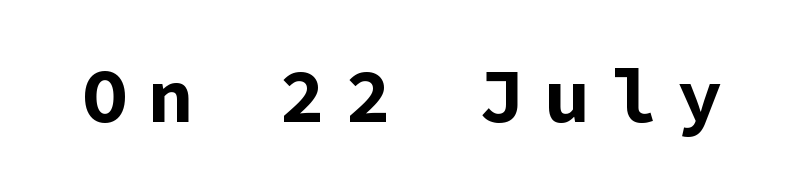
The image shows 76 px bold sans-serif type, upright, monospaced; set unusually wide letter spacing (+0.27 em), not underlined; low stroke contrast and a medium x-height.
